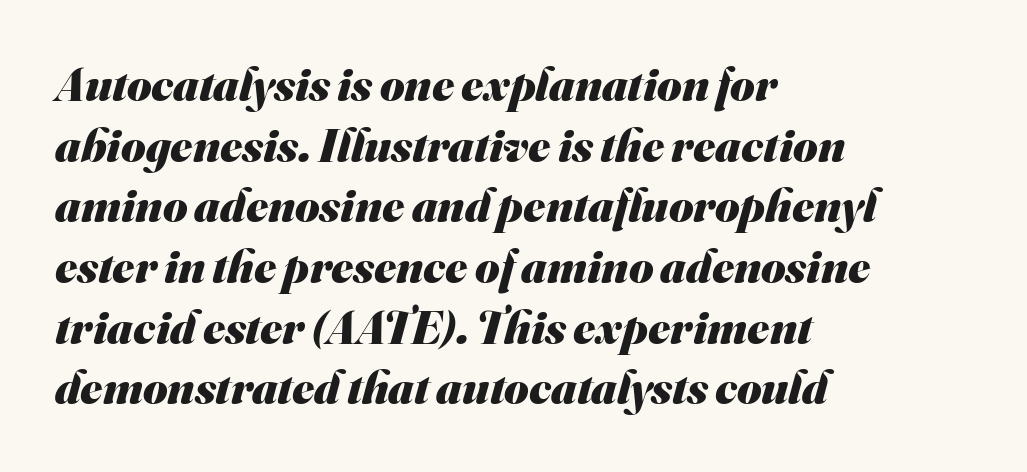
Q: Is the text bold? A: Yes.
Q: Is the typeface a serif or a sans-serif typeface? A: Sans-serif.
Q: Is the text underlined? A: No.
Q: How is the paragraph aligned? A: Left-aligned.
Q: Is the spacing between letters normal or unusually wide? A: Normal.
Q: Is the spacing between lines tight, normal or loose? A: Normal.
Q: Width (condensed, normal, or wide)? A: Normal.
Q: Stroke contrast? A: Medium.
Q: x-height? A: Small.
Q: Monospaced? A: No.
